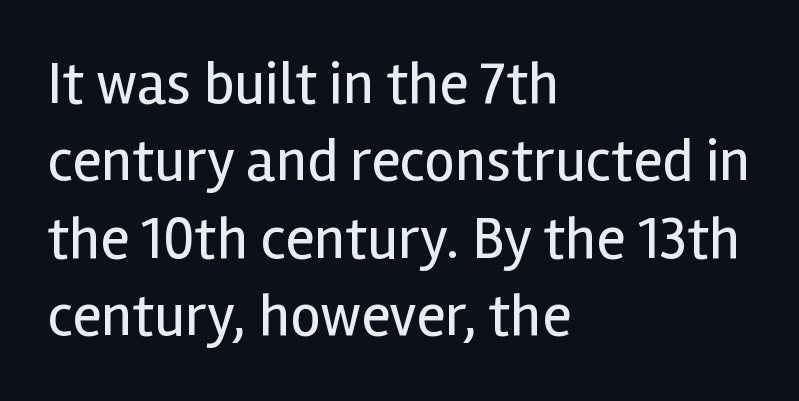
{"serif": "no", "italic": "no", "bold": "no", "weight": "regular", "width": "normal", "x_height": "medium", "monospaced": "no", "underline": "no", "align": "left", "line_spacing": "normal", "line_spacing_ratio": 1.29, "letter_spacing": "normal", "letter_spacing_em": 0.0, "glyph_px": 60}
